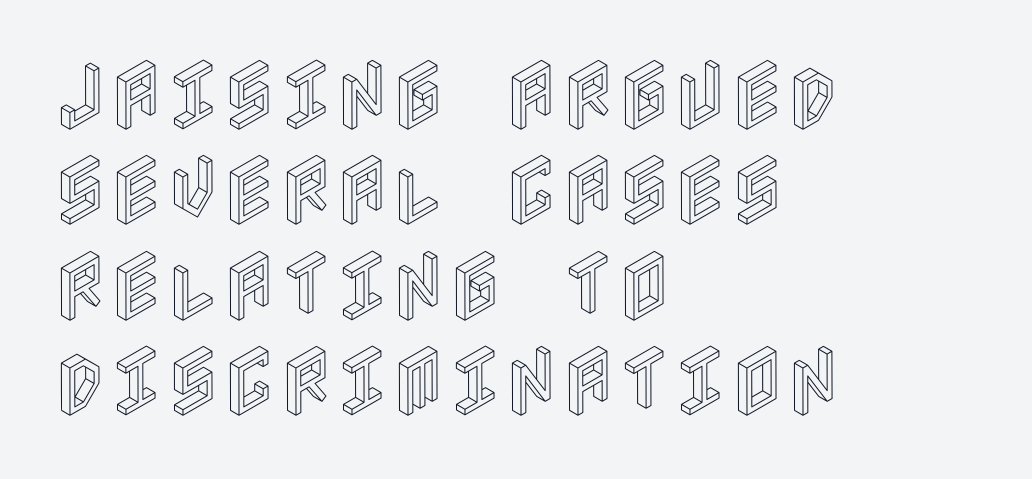
Bare-footed words on every line. This sample uses plain, unmodified letter spacing. The setting favours the left margin, as ordinary paragraphs usually do. Tall strokes in this sample are plumb rather than angled.
